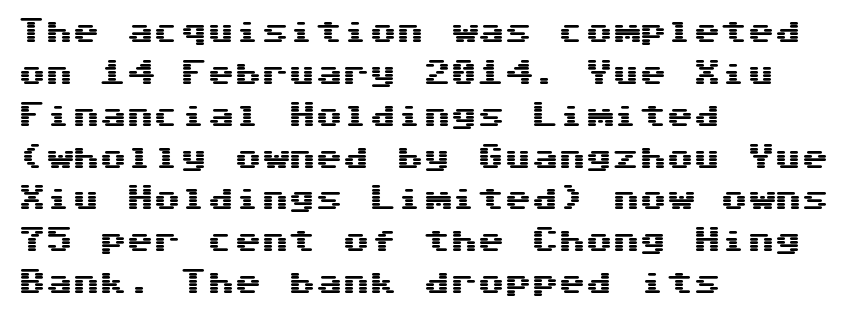
{"italic": "no", "underline": "no", "align": "left", "line_spacing": "normal", "line_spacing_ratio": 1.55, "letter_spacing": "normal", "letter_spacing_em": 0.0, "glyph_px": 27}
